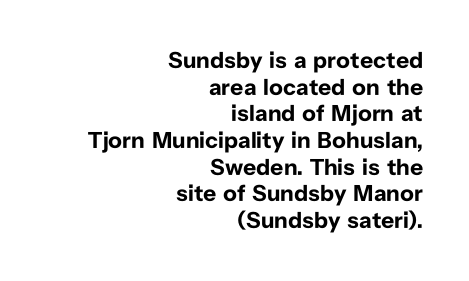
Q: Is the text bold? A: Yes.
Q: Is the text italic (slanted)? A: No, it is upright.
Q: Is the text underlined? A: No.
Q: How is the paragraph aligned? A: Right-aligned.
Q: Is the spacing between letters normal or unusually wide? A: Normal.
